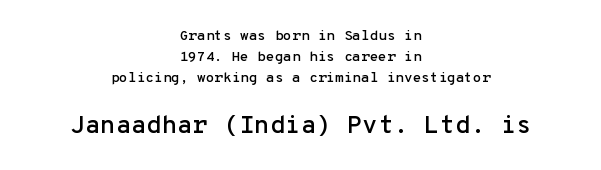
The lettering holds an erect, upright posture throughout. Standard letterfit; no display-style spreading of the glyphs. The baseline area is clear. Small over large — that's the arrangement of the two blocks here. Casual observation: everything's sitting right in the middle.
